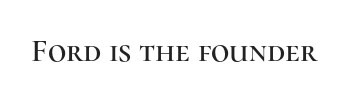
{"serif": "yes", "italic": "no", "width": "normal", "stroke_contrast": "high", "x_height": "medium", "monospaced": "no", "underline": "no", "letter_spacing": "normal", "letter_spacing_em": 0.0, "glyph_px": 32}
